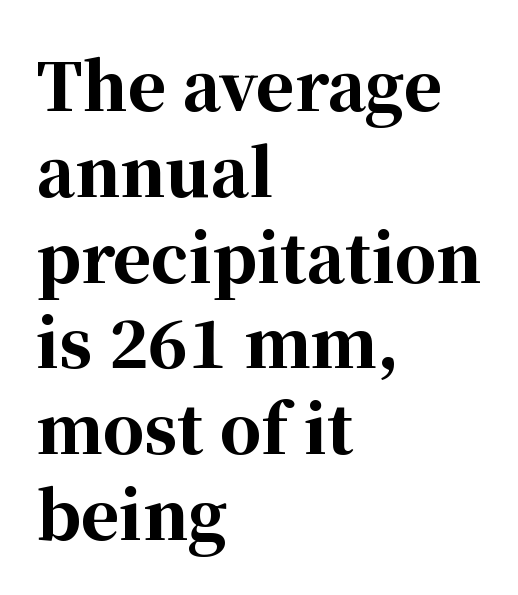
Q: Is the text bold? A: Yes.
Q: Is the text italic (slanted)? A: No, it is upright.
Q: Is the typeface a serif or a sans-serif typeface? A: Serif.
Q: Is the text underlined? A: No.
Q: How is the paragraph aligned? A: Left-aligned.
Q: Is the spacing between letters normal or unusually wide? A: Normal.
Q: Is the spacing between lines tight, normal or loose? A: Normal.
Q: Width (condensed, normal, or wide)? A: Normal.
Q: Stroke contrast? A: High.
Q: x-height? A: Medium.
Q: Monospaced? A: No.
